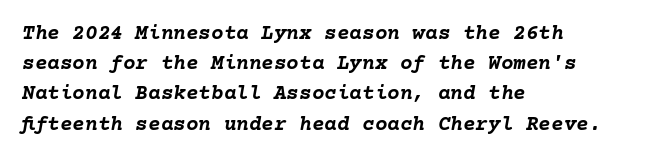
Q: Is the text bold? A: Yes.
Q: Is the text italic (slanted)? A: Yes, it leans right by about 10 degrees.
Q: Is the text underlined? A: No.
Q: How is the paragraph aligned? A: Left-aligned.
Q: Is the spacing between letters normal or unusually wide? A: Normal.
Q: Is the spacing between lines tight, normal or loose? A: Normal.
